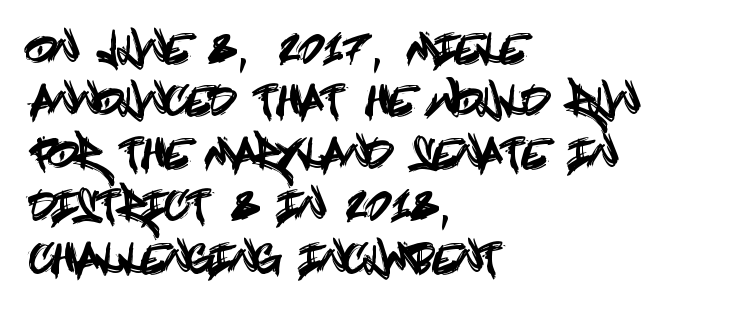
The vertical gap from one line to the next is medium. The foot of each line stays bare and open. Standard letterfit; no display-style spreading of the glyphs. The glyphs in this specimen are sans serif. Horizontal alignment here is leftward, the default for most running prose.
